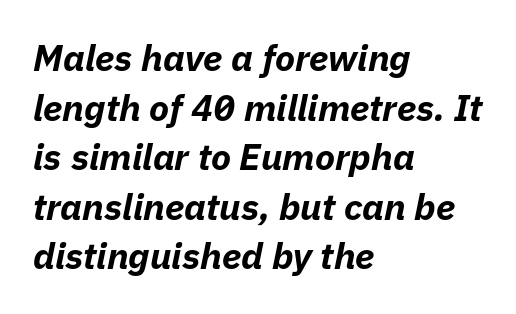
{"italic": "yes", "lean": "right", "slant_degrees": 11, "bold": "yes", "weight": "bold", "width": "normal", "stroke_contrast": "low", "x_height": "medium", "monospaced": "no", "underline": "no", "align": "left", "line_spacing": "normal", "line_spacing_ratio": 1.34, "letter_spacing": "normal", "letter_spacing_em": 0.0, "glyph_px": 37}
